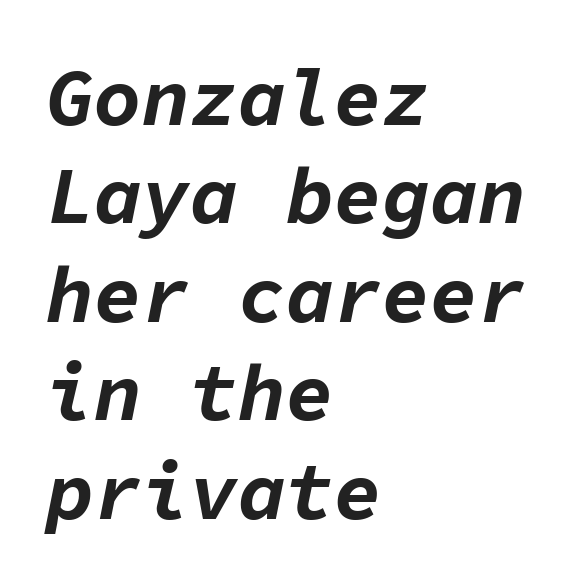
Q: Is the text bold? A: Yes.
Q: Is the text italic (slanted)? A: Yes, it leans right by about 11 degrees.
Q: Is the text underlined? A: No.
Q: How is the paragraph aligned? A: Left-aligned.
Q: Is the spacing between letters normal or unusually wide? A: Normal.
Q: Width (condensed, normal, or wide)? A: Normal.
Q: Stroke contrast? A: Low.
Q: x-height? A: Medium.
Q: Monospaced? A: Yes.
